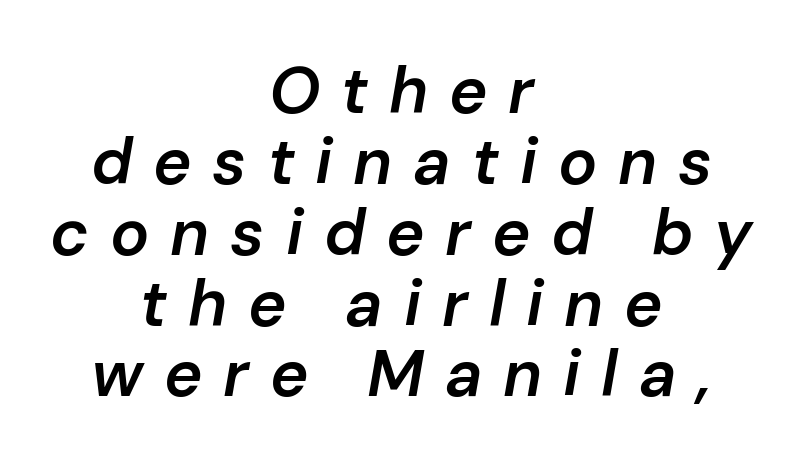
Q: Is the text bold? A: Semi-bold.
Q: Is the text italic (slanted)? A: Yes, it leans right by about 10 degrees.
Q: Is the text underlined? A: No.
Q: How is the paragraph aligned? A: Centered.
Q: Is the spacing between letters normal or unusually wide? A: Unusually wide.
Q: Is the spacing between lines tight, normal or loose? A: Tight.
Q: Width (condensed, normal, or wide)? A: Normal.
Q: Stroke contrast? A: Low.
Q: x-height? A: Medium.
Q: Monospaced? A: No.
